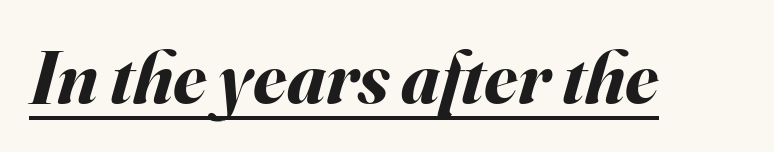
Emphasis-style slanted type is in use. Is there an underline? Yes — a line sits under the letters. Is this a fixed-width face? No — the glyphs have proportional, varying widths. Stroke thickness is high; the sample reads as a true bold. Compared with typical body copy, the letter spacing here is the same.
